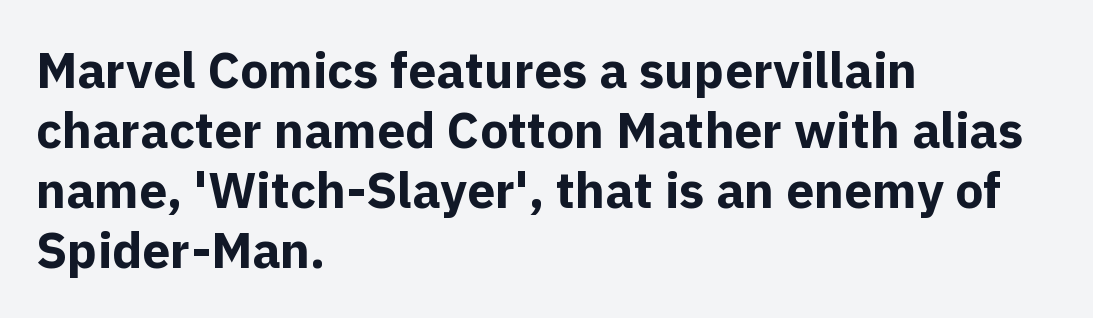
The image shows 50 px bold sans-serif type, upright; set left-aligned, line spacing 1.2x, normal letter spacing, not underlined; a medium x-height.
